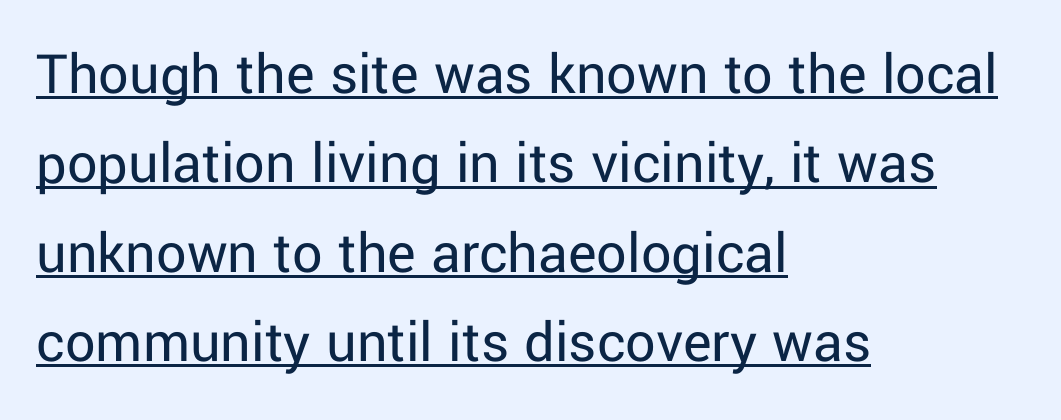
Q: Is the text bold? A: No.
Q: Is the text italic (slanted)? A: No, it is upright.
Q: Is the typeface a serif or a sans-serif typeface? A: Sans-serif.
Q: Is the text underlined? A: Yes.
Q: How is the paragraph aligned? A: Left-aligned.
Q: Is the spacing between letters normal or unusually wide? A: Normal.
Q: Is the spacing between lines tight, normal or loose? A: Normal.
Q: Width (condensed, normal, or wide)? A: Normal.
Q: Stroke contrast? A: Low.
Q: x-height? A: Medium.
Q: Monospaced? A: No.
